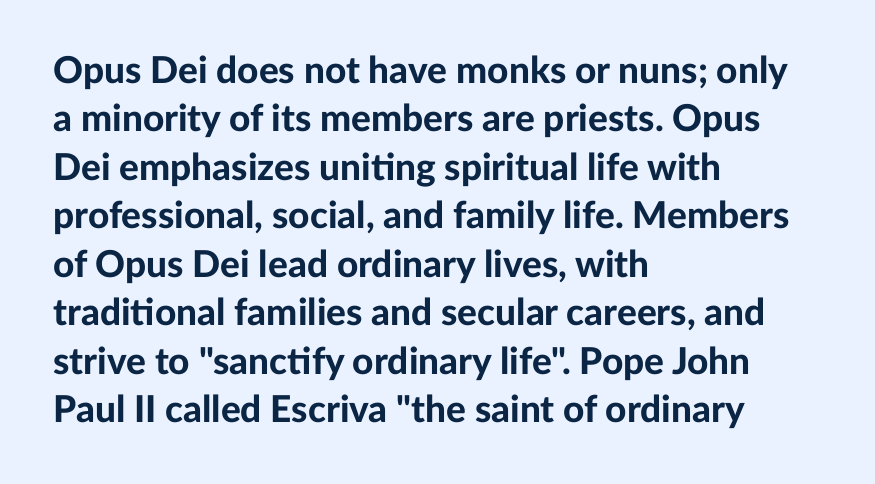
{"serif": "no", "italic": "no", "bold": "yes", "weight": "bold", "width": "normal", "stroke_contrast": "low", "x_height": "medium", "monospaced": "no", "underline": "no", "align": "left", "line_spacing": "normal", "line_spacing_ratio": 1.31, "letter_spacing": "normal", "letter_spacing_em": 0.0, "glyph_px": 37}
